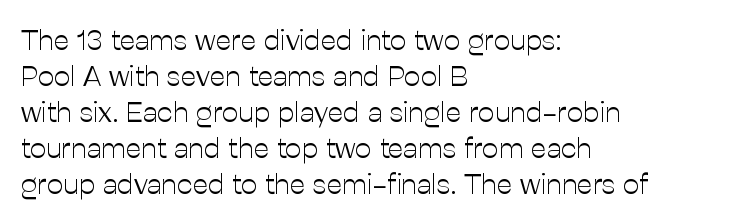
{"serif": "no", "italic": "no", "bold": "no", "weight": "light", "width": "normal", "stroke_contrast": "low", "x_height": "medium", "monospaced": "no", "underline": "no", "align": "left", "line_spacing_ratio": 1.24, "letter_spacing": "normal", "letter_spacing_em": 0.0, "glyph_px": 29}
